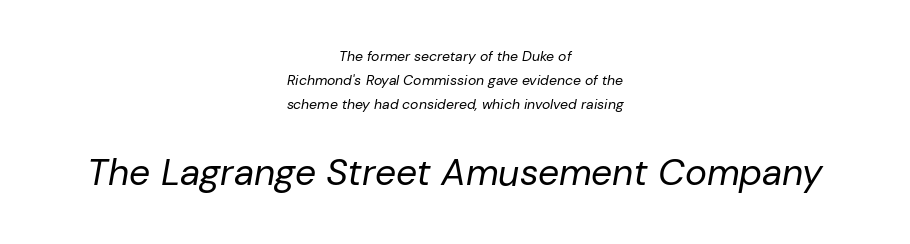
{"italic": "yes", "lean": "right", "slant_degrees": 10, "bold": "no", "weight": "regular", "width": "normal", "stroke_contrast": "low", "x_height": "medium", "monospaced": "no", "underline": "no", "align": "center", "line_spacing": "normal", "line_spacing_ratio": 1.7, "letter_spacing": "normal", "letter_spacing_em": 0.0, "larger_block": "second", "size_ratio": 2.64, "glyph_px": 37}
